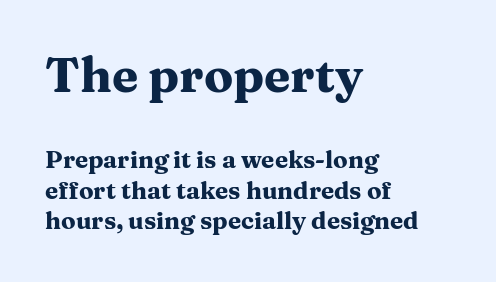
Classification — serif. You get the large type first, then a drop to smaller type. Every character sits straight up, as roman type does. This sample has the flowing, uneven cadence of proportional lettering. All the whitespace from short lines collects on the right. Any mark beneath the type? The region is blank.
